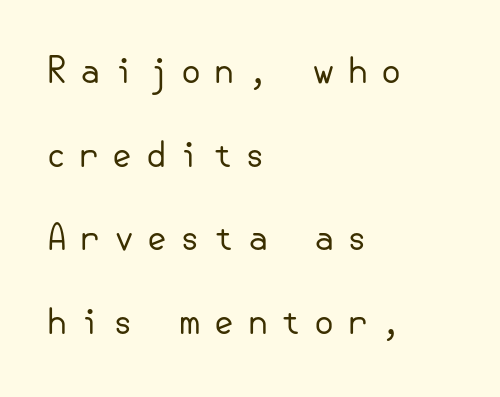
Q: Is the text bold? A: No.
Q: Is the text italic (slanted)? A: No, it is upright.
Q: Is the typeface a serif or a sans-serif typeface? A: Sans-serif.
Q: Is the text underlined? A: No.
Q: How is the paragraph aligned? A: Left-aligned.
Q: Is the spacing between letters normal or unusually wide? A: Unusually wide.
Q: Is the spacing between lines tight, normal or loose? A: Loose.
Q: Width (condensed, normal, or wide)? A: Normal.
Q: Stroke contrast? A: Low.
Q: x-height? A: Small.
